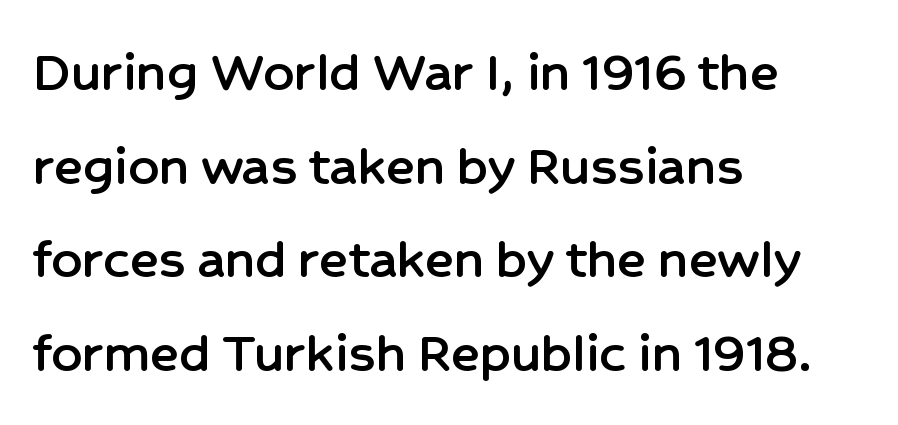
Q: Is the text italic (slanted)? A: No, it is upright.
Q: Is the typeface a serif or a sans-serif typeface? A: Sans-serif.
Q: Is the text underlined? A: No.
Q: How is the paragraph aligned? A: Left-aligned.
Q: Is the spacing between letters normal or unusually wide? A: Normal.
Q: Is the spacing between lines tight, normal or loose? A: Normal.
Q: Width (condensed, normal, or wide)? A: Normal.
Q: Stroke contrast? A: Low.
Q: x-height? A: Medium.
Q: Monospaced? A: No.
